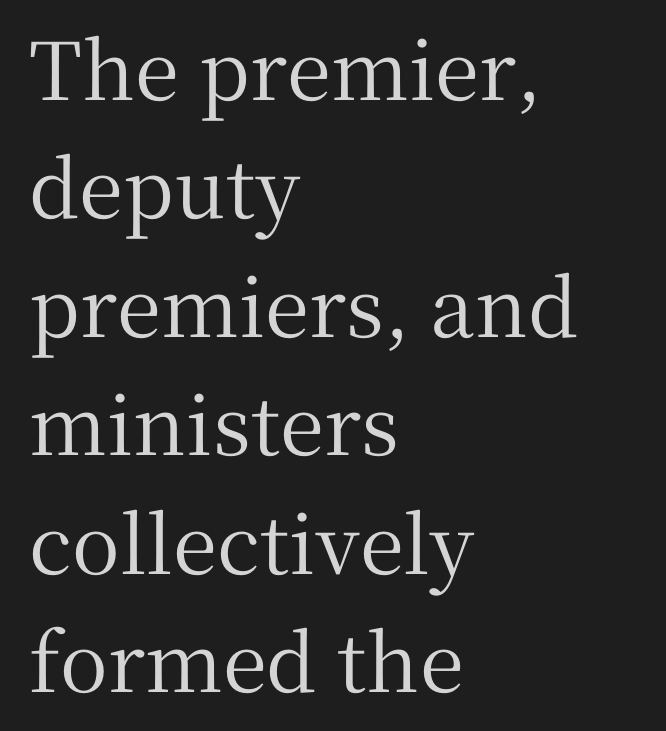
{"serif": "yes", "italic": "no", "width": "normal", "stroke_contrast": "medium", "x_height": "medium", "monospaced": "no", "underline": "no", "align": "left", "line_spacing": "normal", "line_spacing_ratio": 1.48, "letter_spacing": "normal", "letter_spacing_em": 0.0, "glyph_px": 80}
